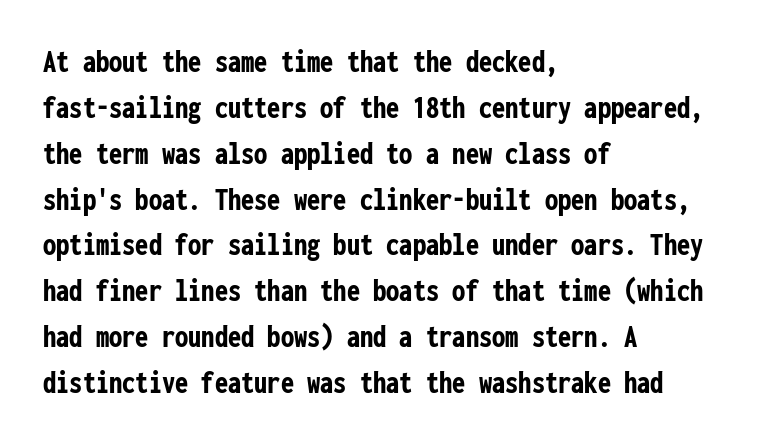
Q: Is the text bold? A: Yes.
Q: Is the text italic (slanted)? A: No, it is upright.
Q: Is the typeface a serif or a sans-serif typeface? A: Sans-serif.
Q: Is the text underlined? A: No.
Q: How is the paragraph aligned? A: Left-aligned.
Q: Is the spacing between letters normal or unusually wide? A: Normal.
Q: Is the spacing between lines tight, normal or loose? A: Normal.
Q: Width (condensed, normal, or wide)? A: Condensed.
Q: Stroke contrast? A: Low.
Q: x-height? A: Medium.
Q: Monospaced? A: Yes.
